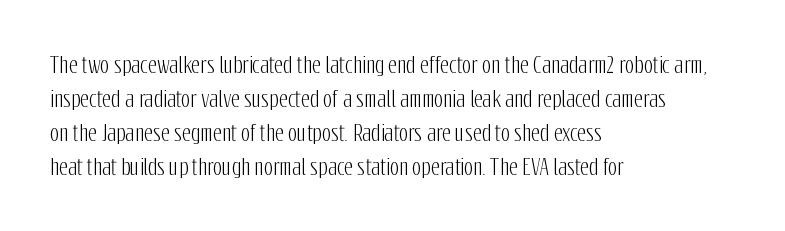
The image shows 22 px text type, upright; set left-aligned, normal line spacing (1.55x), normal letter spacing, not underlined.
